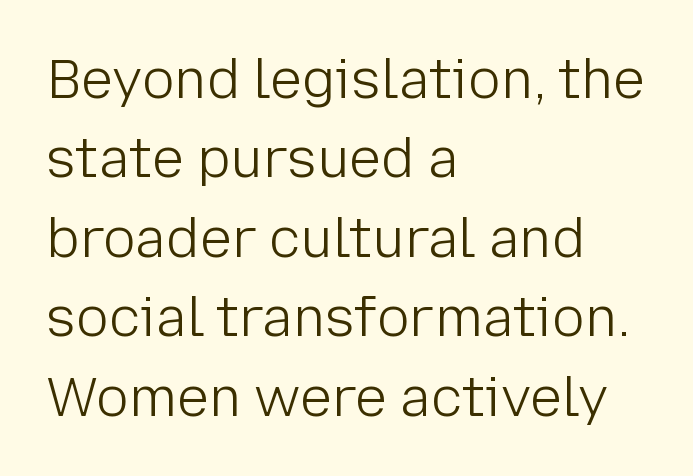
Plain, unruled lines of type. This is not heavy type; no bold has been used. Quick note: not italic, upright. Each letter keeps its own natural width here, so spacing adapts to shape. Each line starts at the same left margin while the right side varies.
